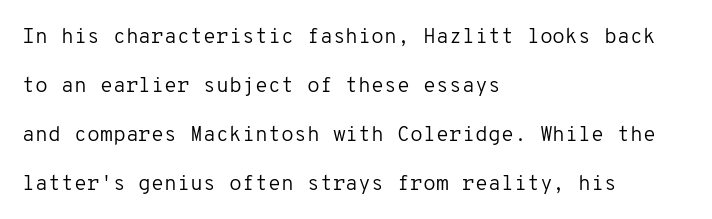
The image shows 21 px text type, upright; set left-aligned, loose line spacing (2.34x), normal letter spacing, not underlined.
